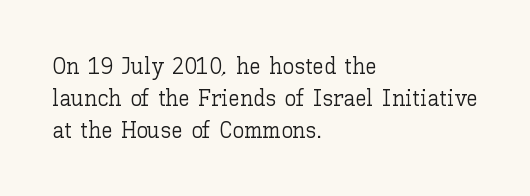
Caption: standard tracking, unaltered. Does the leading feel generous? No, just average. The lines are quadded left. Check the space under the baseline: it is left empty.
